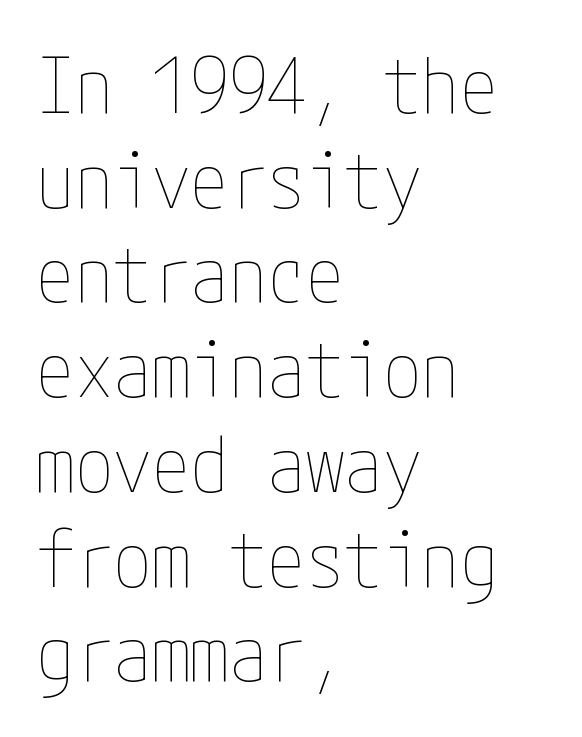
The typesetter chose a ragged-right arrangement here. What stands out about the letter spacing? Nothing — it is the standard amount. Each row of text sits above clean, open space. Vertical stems look standard width or narrower in stroke.
